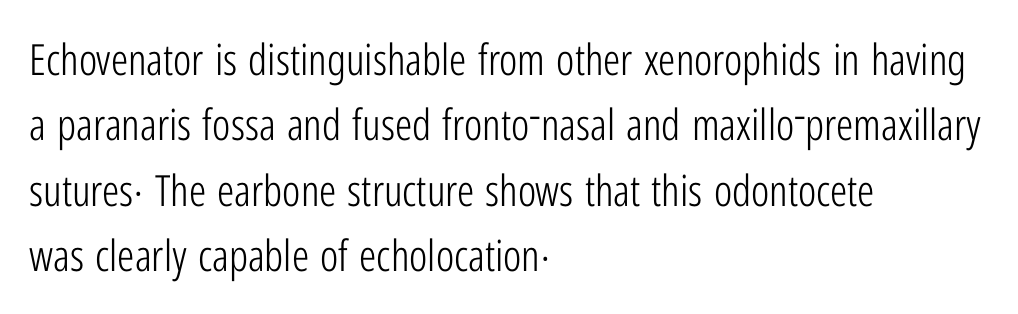
{"serif": "no", "italic": "no", "bold": "no", "weight": "light", "width": "condensed", "stroke_contrast": "low", "x_height": "medium", "monospaced": "no", "underline": "no", "align": "left", "line_spacing": "normal", "line_spacing_ratio": 1.52, "letter_spacing": "normal", "letter_spacing_em": 0.0, "glyph_px": 43}
